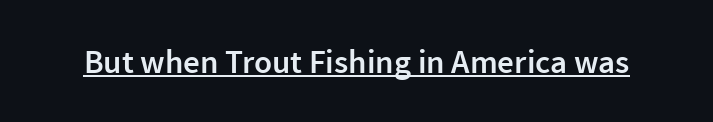
Q: Is the text bold? A: Semi-bold.
Q: Is the text italic (slanted)? A: No, it is upright.
Q: Is the typeface a serif or a sans-serif typeface? A: Sans-serif.
Q: Is the text underlined? A: Yes.
Q: Is the spacing between letters normal or unusually wide? A: Normal.
Q: Width (condensed, normal, or wide)? A: Normal.
Q: x-height? A: Medium.
Q: Monospaced? A: No.
